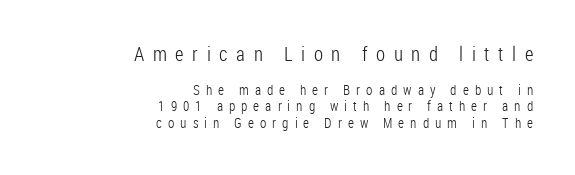
The image shows 20 px text type, upright; set right-aligned, line spacing 1.19x, unusually wide letter spacing (+0.43 em), not underlined; the first (top) block is 1.43x larger.
